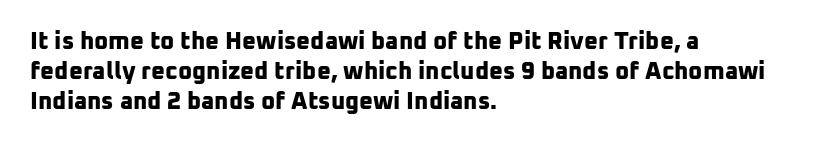
Q: Is the text bold? A: Yes.
Q: Is the text underlined? A: No.
Q: How is the paragraph aligned? A: Left-aligned.
Q: Is the spacing between letters normal or unusually wide? A: Normal.
